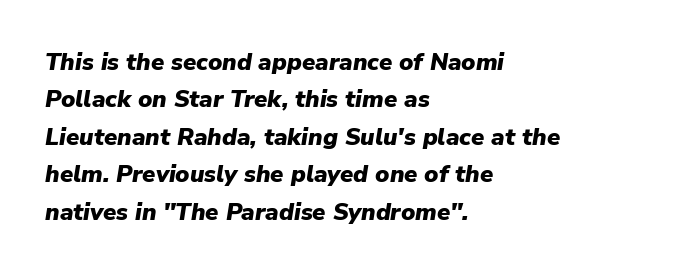
Q: Is the text bold? A: Yes.
Q: Is the text italic (slanted)? A: Yes, it leans right by about 9 degrees.
Q: Is the text underlined? A: No.
Q: How is the paragraph aligned? A: Left-aligned.
Q: Is the spacing between letters normal or unusually wide? A: Normal.
Q: Is the spacing between lines tight, normal or loose? A: Normal.
